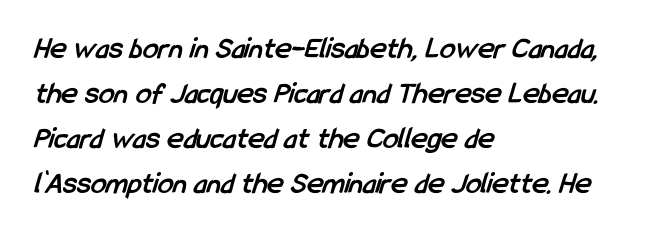
Q: Is the text bold? A: Yes.
Q: Is the typeface a serif or a sans-serif typeface? A: Sans-serif.
Q: Is the text underlined? A: No.
Q: How is the paragraph aligned? A: Left-aligned.
Q: Is the spacing between letters normal or unusually wide? A: Normal.
Q: Is the spacing between lines tight, normal or loose? A: Normal.
Q: Width (condensed, normal, or wide)? A: Condensed.
Q: Stroke contrast? A: Low.
Q: x-height? A: Medium.
Q: Monospaced? A: No.
